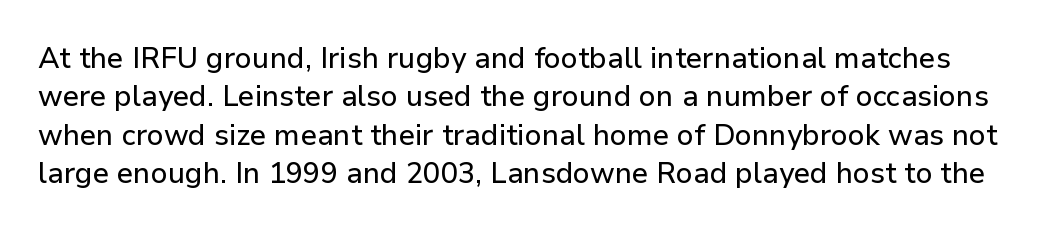
The image shows 29 px sans-serif type, upright; set normal line spacing (1.32x), normal letter spacing, not underlined; low stroke contrast and a medium x-height.
